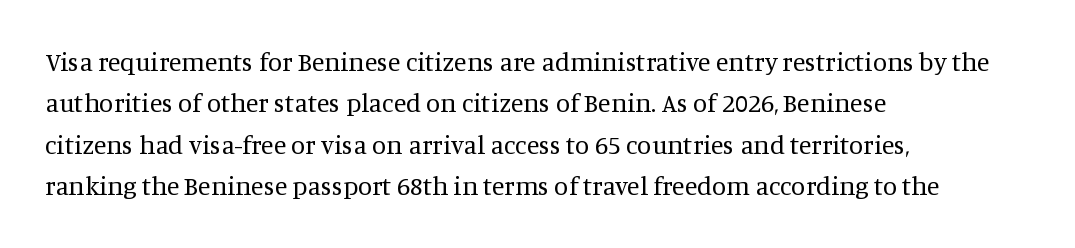
{"italic": "no", "bold": "no", "underline": "no", "align": "left", "line_spacing": "normal", "line_spacing_ratio": 1.59, "letter_spacing": "normal", "letter_spacing_em": 0.0, "glyph_px": 26}
